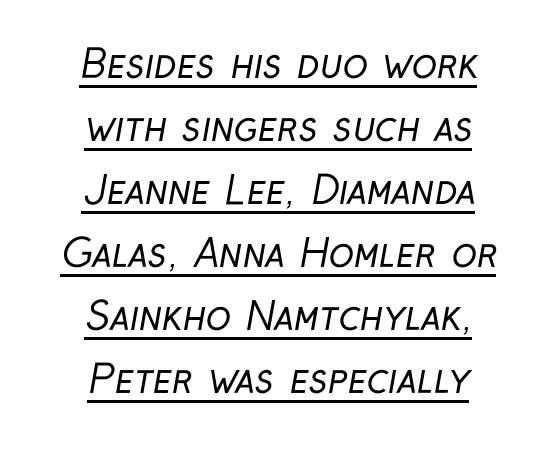
{"serif": "no", "bold": "no", "weight": "regular", "width": "condensed", "stroke_contrast": "low", "x_height": "medium", "monospaced": "no", "underline": "yes", "align": "center", "line_spacing": "normal", "line_spacing_ratio": 1.66, "letter_spacing": "normal", "letter_spacing_em": 0.0, "glyph_px": 38}
